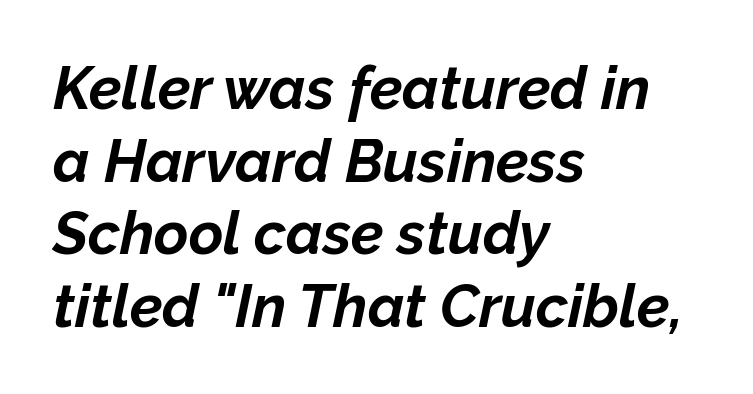
The image shows 59 px bold type, italic (leaning right); set left-aligned, line spacing 1.23x, normal letter spacing, not underlined; low stroke contrast and a medium x-height.
